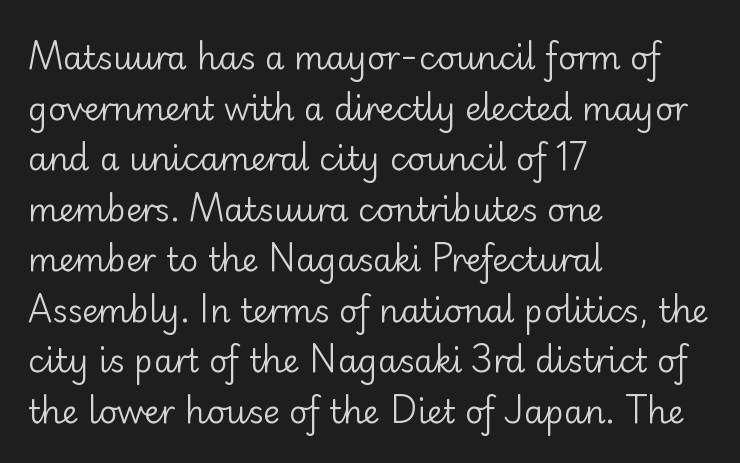
{"serif": "no", "italic": "no", "bold": "no", "weight": "regular", "width": "normal", "stroke_contrast": "low", "x_height": "small", "monospaced": "no", "underline": "no", "align": "left", "line_spacing": "normal", "line_spacing_ratio": 1.58, "letter_spacing": "normal", "letter_spacing_em": 0.0, "glyph_px": 32}
